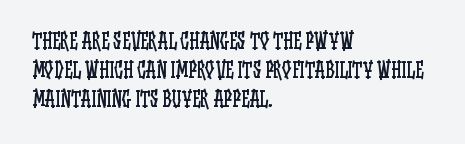
The image shows 21 px text type, upright; set left-aligned, normal line spacing (1.38x), normal letter spacing, not underlined.
